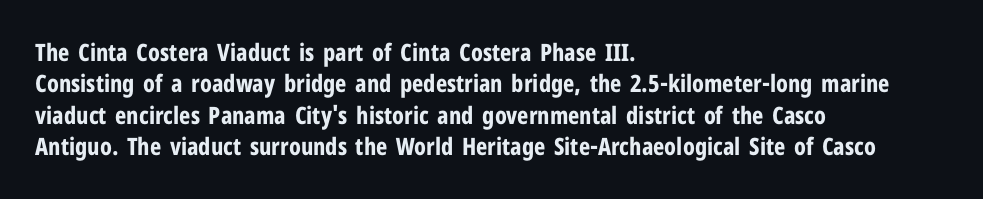
Caption: standard tracking, unaltered. In CSS terms this would be text-align: left. Unlike italic type, these characters show no tilt at all. A dark, heavy texture on the line: the type is bold.
